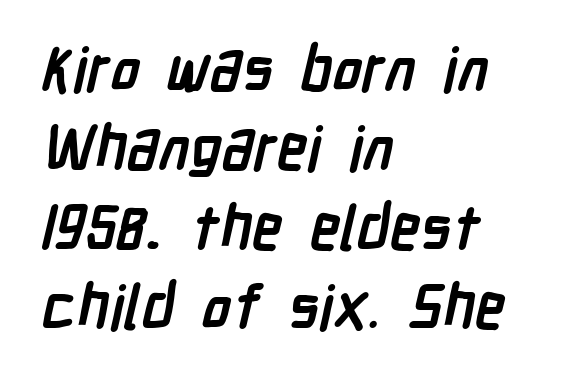
Letters rest on an invisible, unmarked baseline. Font category for this specimen: sans-serif. Spacing verdict: proportional, widths tailored to each character. Each word holds together tightly as a unit, with standard inter-letter gaps. Alignment: flush left. Summary of vertical rhythm: regular, with standard interline spacing.
